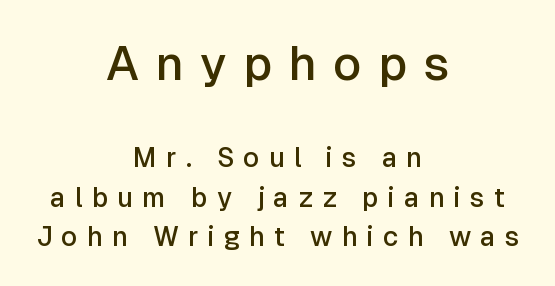
Q: Is the text bold? A: Semi-bold.
Q: Is the text italic (slanted)? A: No, it is upright.
Q: Is the typeface a serif or a sans-serif typeface? A: Sans-serif.
Q: Is the text underlined? A: No.
Q: How is the paragraph aligned? A: Centered.
Q: Is the spacing between letters normal or unusually wide? A: Unusually wide.
Q: Is the spacing between lines tight, normal or loose? A: Normal.
Q: Which block of text is set in a larger size, the first (top) or the second (bottom)? A: The first (top) one.
Q: Width (condensed, normal, or wide)? A: Normal.
Q: Stroke contrast? A: Low.
Q: x-height? A: Medium.
Q: Monospaced? A: No.
